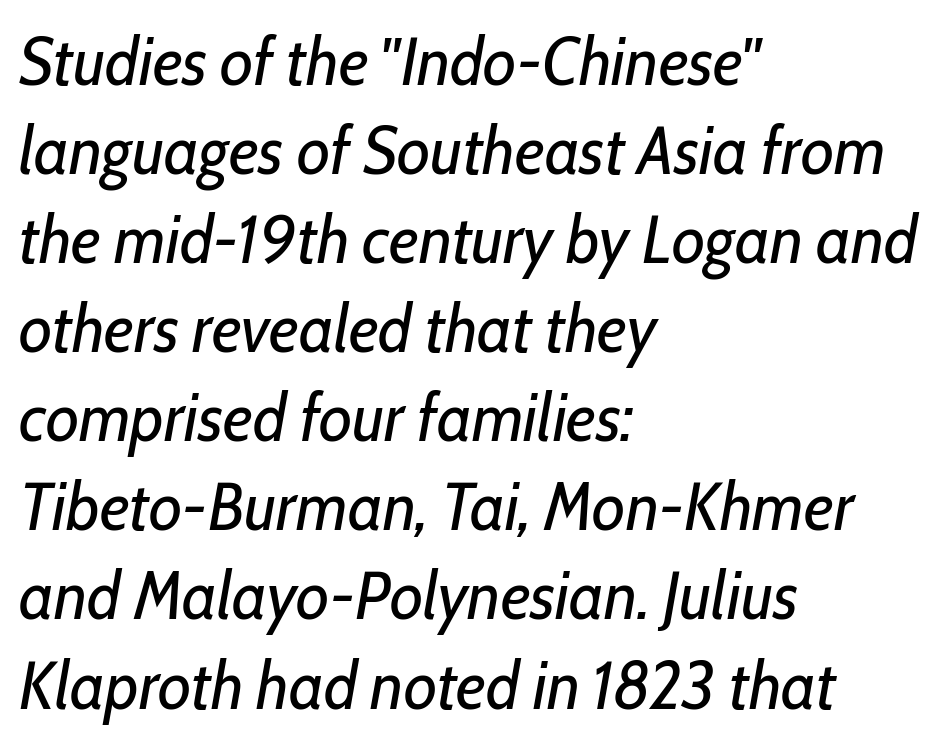
{"italic": "yes", "lean": "right", "slant_degrees": 10, "bold": "no", "weight": "regular", "width": "condensed", "stroke_contrast": "low", "x_height": "medium", "monospaced": "no", "underline": "no", "align": "left", "line_spacing": "normal", "line_spacing_ratio": 1.31, "letter_spacing": "normal", "letter_spacing_em": 0.0, "glyph_px": 68}
